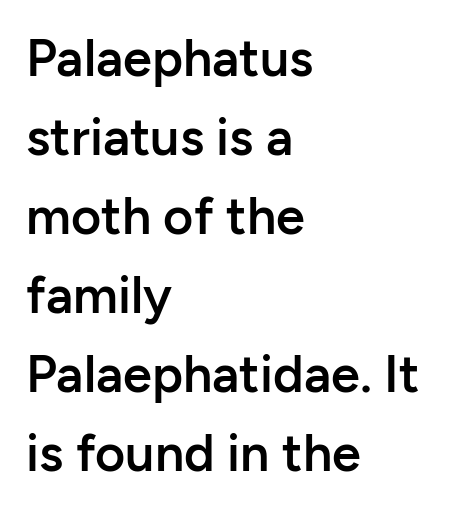
The image shows 52 px semibold sans-serif type, upright; set left-aligned, normal line spacing (1.52x), normal letter spacing, not underlined; low stroke contrast and a medium x-height.
